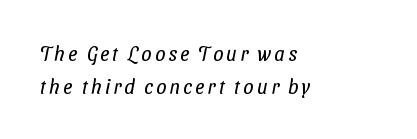
Q: Is the text bold? A: No.
Q: Is the text underlined? A: No.
Q: How is the paragraph aligned? A: Left-aligned.
Q: Is the spacing between lines tight, normal or loose? A: Normal.
